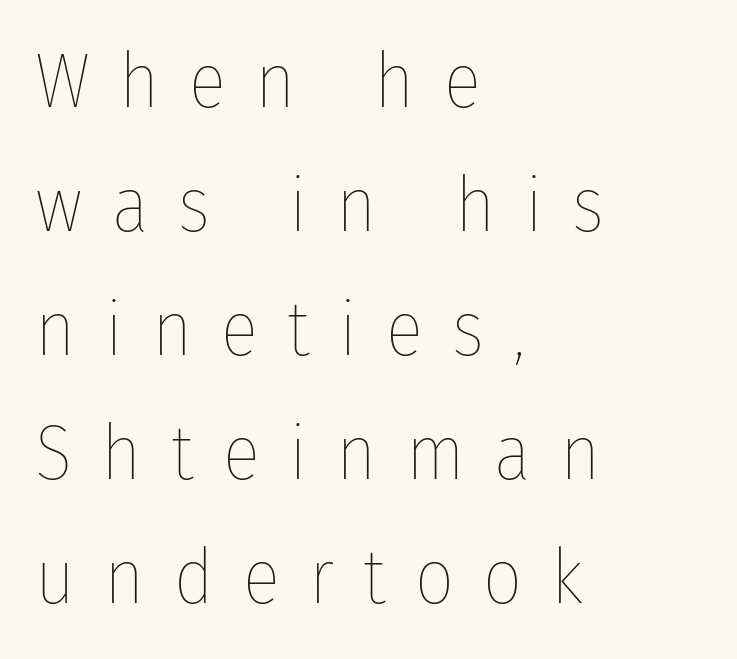
The image shows 77 px thin, condensed type, upright; set left-aligned, normal line spacing (1.61x), unusually wide letter spacing (+0.38 em), not underlined; low stroke contrast and a medium x-height.
